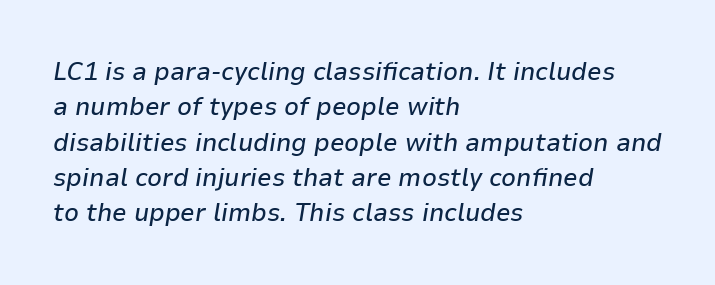
The image shows 26 px text type, italic (leaning right); set left-aligned, normal line spacing (1.36x), normal letter spacing, not underlined.
